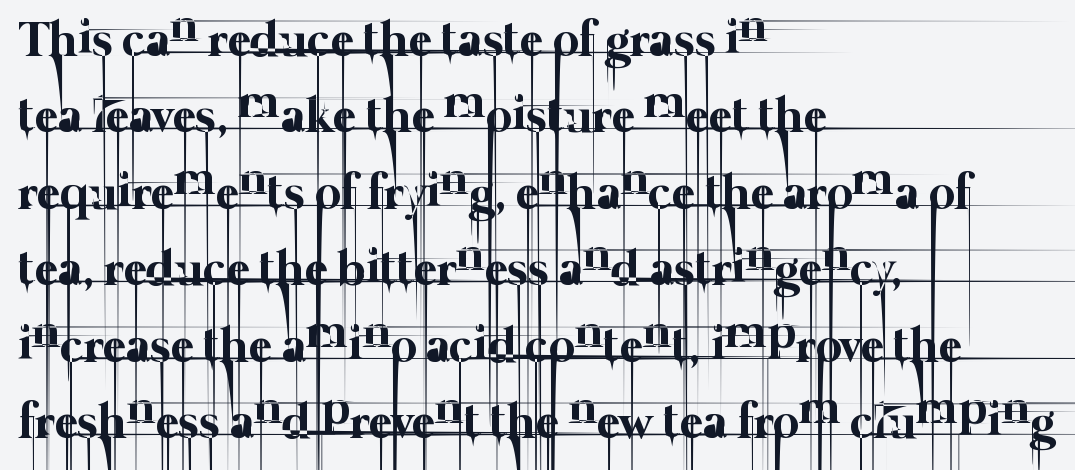
Q: Is the text bold? A: No.
Q: Is the text underlined? A: No.
Q: How is the paragraph aligned? A: Left-aligned.
Q: Is the spacing between letters normal or unusually wide? A: Normal.
Q: Is the spacing between lines tight, normal or loose? A: Normal.
Q: Width (condensed, normal, or wide)? A: Normal.
Q: Stroke contrast? A: Low.
Q: x-height? A: Medium.
Q: Monospaced? A: No.
